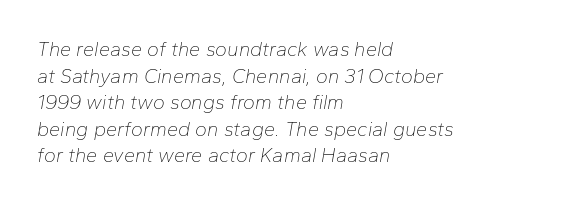
The image shows 20 px text type, italic (leaning right); set left-aligned, normal line spacing (1.33x), normal letter spacing, not underlined.
